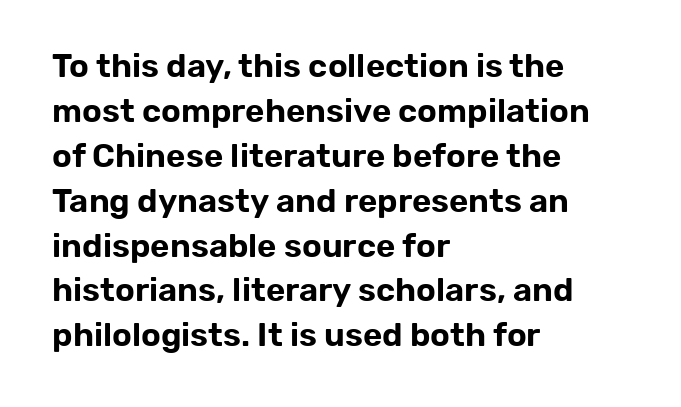
Q: Is the text italic (slanted)? A: No, it is upright.
Q: Is the typeface a serif or a sans-serif typeface? A: Sans-serif.
Q: Is the text underlined? A: No.
Q: How is the paragraph aligned? A: Left-aligned.
Q: Is the spacing between letters normal or unusually wide? A: Normal.
Q: Is the spacing between lines tight, normal or loose? A: Normal.
Q: Width (condensed, normal, or wide)? A: Normal.
Q: Stroke contrast? A: Low.
Q: x-height? A: Medium.
Q: Monospaced? A: No.
